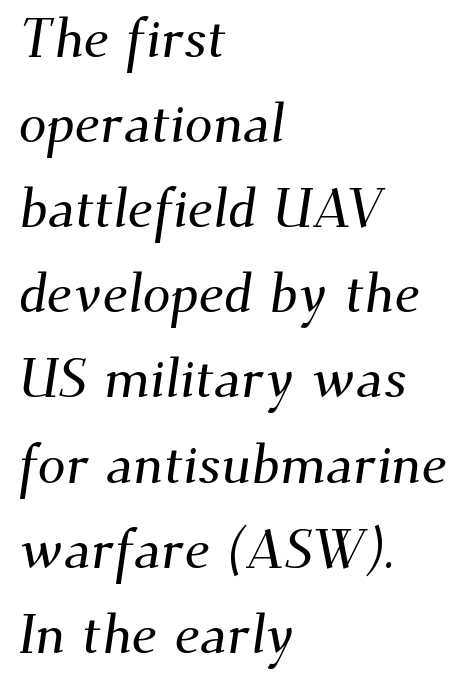
The image shows 56 px serif type; set left-aligned, normal line spacing (1.52x), normal letter spacing, not underlined; medium stroke contrast and a small x-height.
